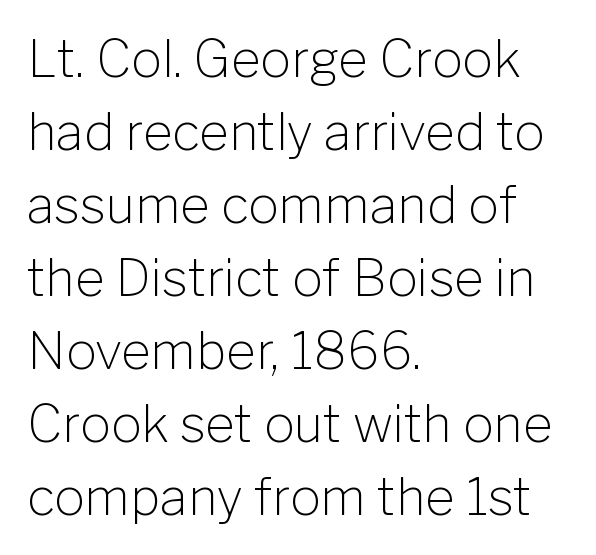
Anything drawn beneath the words? Only blank space. Caption: multi-line text, flush left, ragged right. A typesetter would mark this as roman, not italic. The letters advance in unequal steps, a hallmark of proportional type. Compared with a typical body face, this is equally light or lighter still. The vertical gap from one line to the next is medium.
